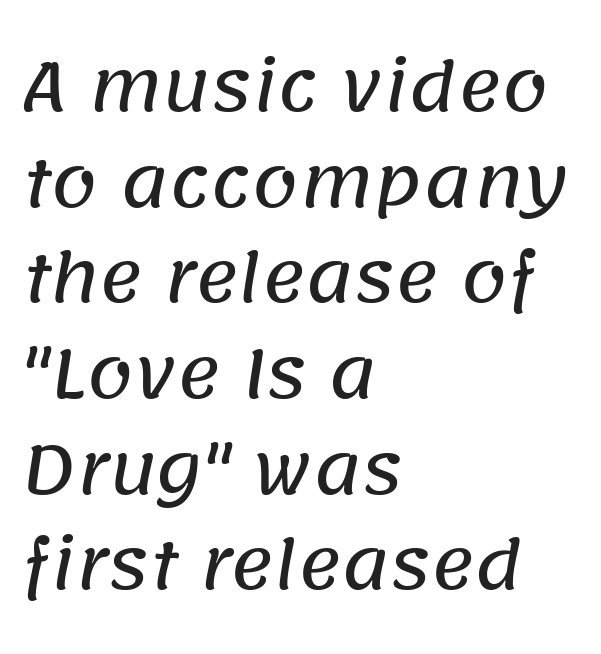
Proportional: the letters do not fall into vertical columns. Are there feet on the stems? There aren't — it's a sans. What stands out about the letter spacing? Nothing — it is the standard amount. The block of text has a typical density, with ordinary space between rows. In CSS terms this would be text-align: left.
